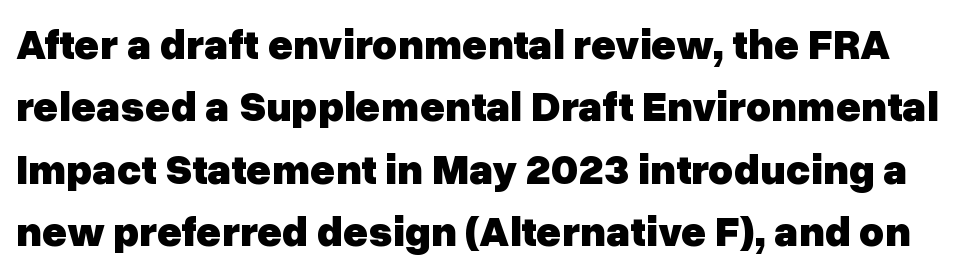
Q: Is the text bold? A: Yes.
Q: Is the text italic (slanted)? A: No, it is upright.
Q: Is the typeface a serif or a sans-serif typeface? A: Sans-serif.
Q: Is the text underlined? A: No.
Q: Is the spacing between letters normal or unusually wide? A: Normal.
Q: Is the spacing between lines tight, normal or loose? A: Normal.
Q: Width (condensed, normal, or wide)? A: Normal.
Q: Stroke contrast? A: Low.
Q: x-height? A: Medium.
Q: Monospaced? A: No.
